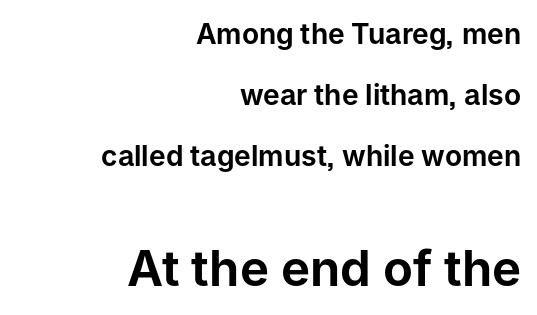
The space beneath each line is pristine and unruled. You could not count columns in this text — the font is proportionally spaced. Italic: no, the glyphs are upright roman. Examine the stroke ends and you'll find no serifs. The tracking reads as untouched default to a designer's eye.
